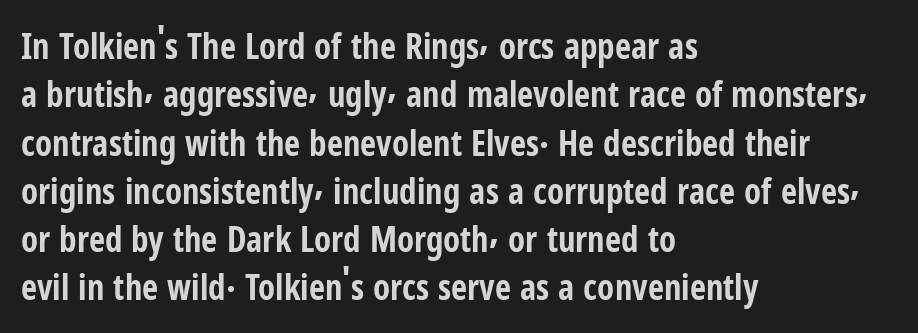
{"serif": "no", "italic": "no", "bold": "yes", "weight": "bold", "width": "condensed", "stroke_contrast": "low", "x_height": "medium", "monospaced": "no", "underline": "no", "align": "left", "line_spacing": "normal", "line_spacing_ratio": 1.38, "letter_spacing": "normal", "letter_spacing_em": 0.0, "glyph_px": 35}
